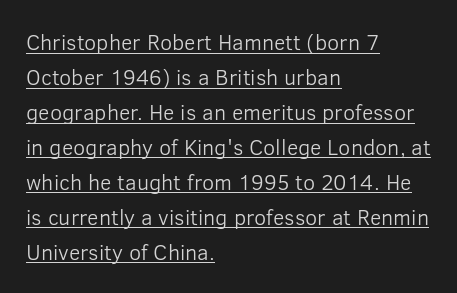
Q: Is the text bold? A: No.
Q: Is the text italic (slanted)? A: No, it is upright.
Q: Is the text underlined? A: Yes.
Q: How is the paragraph aligned? A: Left-aligned.
Q: Is the spacing between letters normal or unusually wide? A: Normal.
Q: Is the spacing between lines tight, normal or loose? A: Normal.
